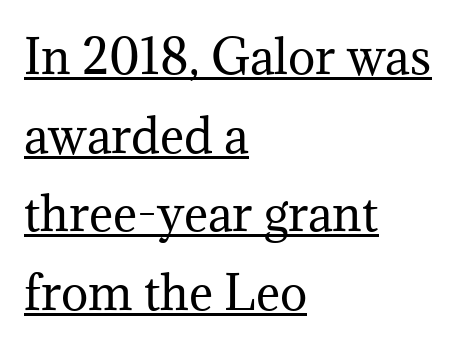
Q: Is the text bold? A: No.
Q: Is the text italic (slanted)? A: No, it is upright.
Q: Is the typeface a serif or a sans-serif typeface? A: Serif.
Q: Is the text underlined? A: Yes.
Q: How is the paragraph aligned? A: Left-aligned.
Q: Is the spacing between letters normal or unusually wide? A: Normal.
Q: Width (condensed, normal, or wide)? A: Normal.
Q: Stroke contrast? A: Medium.
Q: x-height? A: Medium.
Q: Monospaced? A: No.
